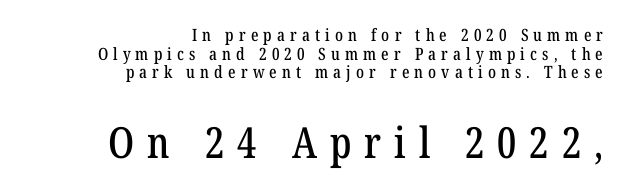
A student would notice the bottom passage is typeset larger than what precedes it. The lettering stays uniformly vertical, giving the passage a roman look. Rows of type sit shoulder to shoulder in the vertical direction. A typesetter would call this heavily tracked-out type.
